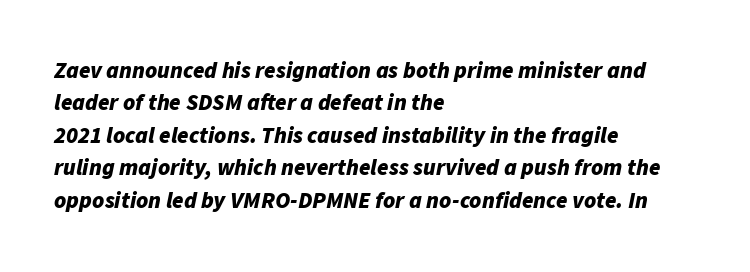
The image shows 23 px bold type, italic (leaning right); set left-aligned, normal line spacing (1.41x), normal letter spacing, not underlined.
